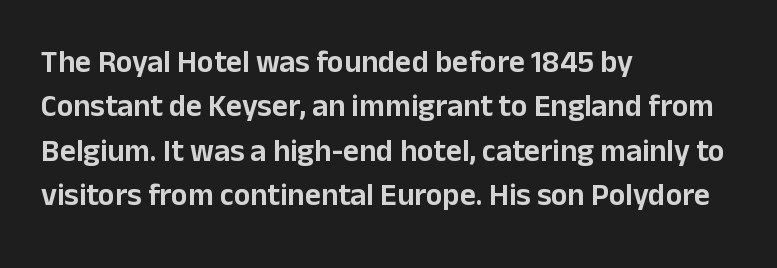
{"serif": "no", "italic": "no", "width": "normal", "stroke_contrast": "low", "x_height": "medium", "monospaced": "no", "underline": "no", "align": "left", "line_spacing": "normal", "line_spacing_ratio": 1.43, "letter_spacing": "normal", "letter_spacing_em": 0.0, "glyph_px": 31}
